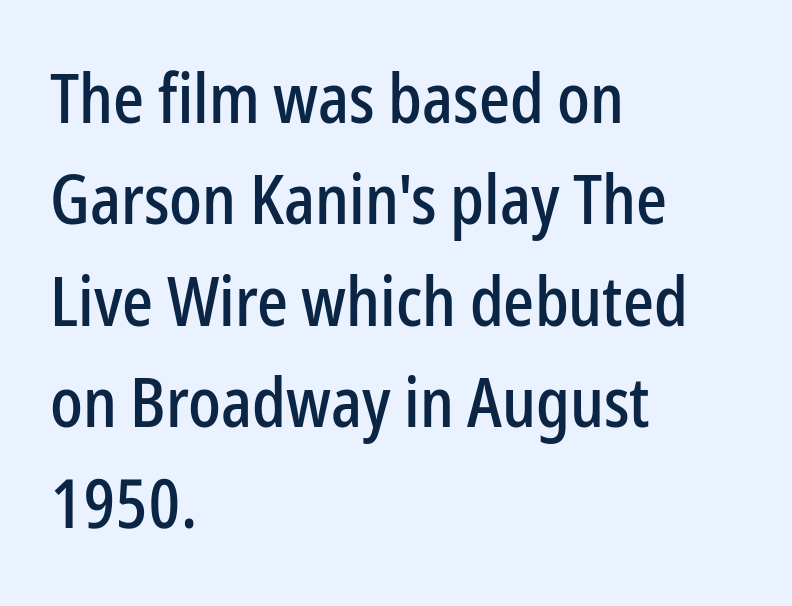
{"serif": "no", "italic": "no", "width": "condensed", "stroke_contrast": "low", "x_height": "medium", "monospaced": "no", "underline": "no", "align": "left", "line_spacing": "normal", "line_spacing_ratio": 1.49, "letter_spacing": "normal", "letter_spacing_em": 0.0, "glyph_px": 68}
